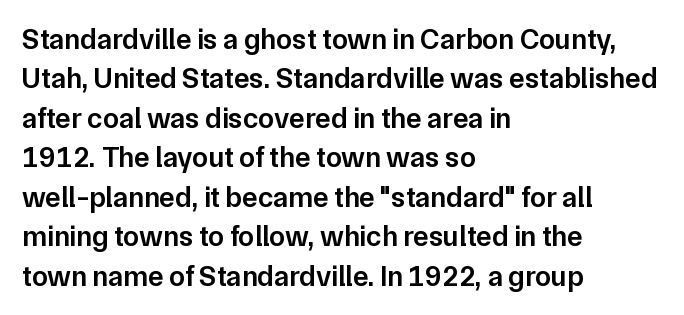
The setting favours the left margin, as ordinary paragraphs usually do. Reading down the column, the eye jumps a familiar distance to each next line. Regarding serifs, this sample does without them. This rendering features lettering with no underline. Heft: intermediate — a semibold.
